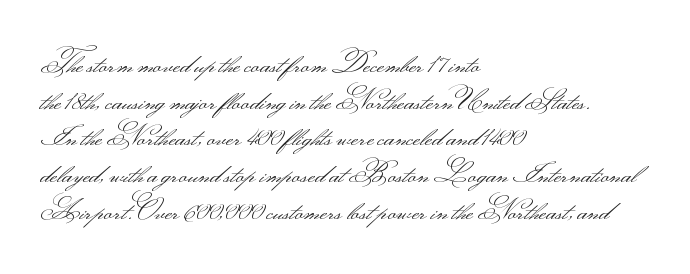
The image shows 28 px light, wide sans-serif type; set left-aligned, normal line spacing (1.31x), normal letter spacing, not underlined; medium stroke contrast.
